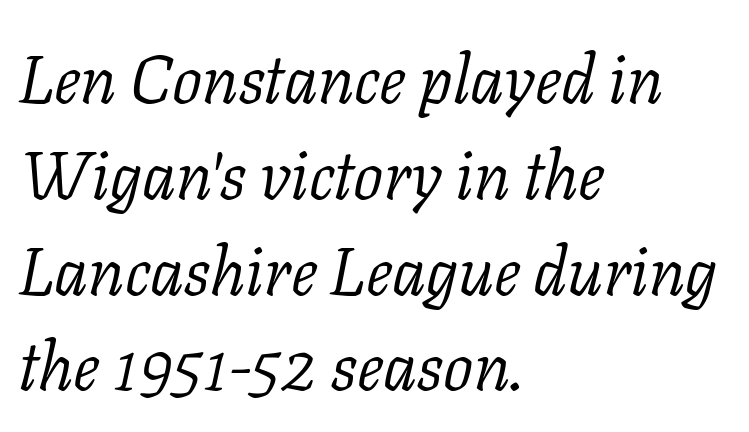
You could call the tracking neutral — neither tight nor loose. The lines are quadded left. Is this a sans? No — the strokes have serifs. Rows of type keep a routine distance in the vertical direction.
